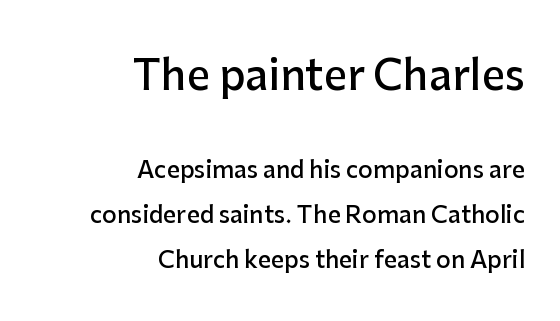
{"serif": "no", "italic": "no", "bold": "semi", "weight": "semibold", "width": "normal", "stroke_contrast": "low", "x_height": "medium", "monospaced": "no", "underline": "no", "align": "right", "line_spacing": "loose", "line_spacing_ratio": 1.94, "letter_spacing": "normal", "letter_spacing_em": 0.0, "larger_block": "first", "size_ratio": 1.78, "glyph_px": 41}
